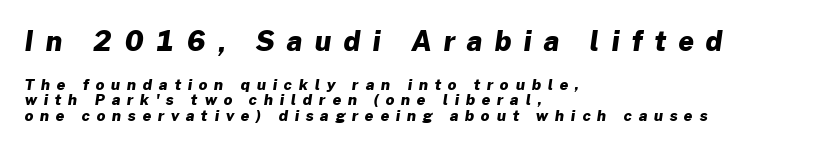
The image shows 27 px bold type; set left-aligned, tight line spacing (1.04x), unusually wide letter spacing (+0.45 em), not underlined; the first (top) block is 1.8x larger.
